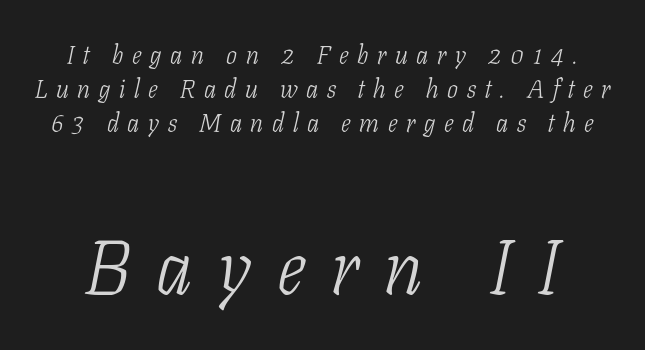
{"serif": "yes", "italic": "yes", "lean": "right", "slant_degrees": 11, "bold": "no", "weight": "light", "width": "condensed", "stroke_contrast": "low", "x_height": "medium", "monospaced": "no", "underline": "no", "line_spacing": "normal", "line_spacing_ratio": 1.31, "letter_spacing": "wide", "letter_spacing_em": 0.33, "larger_block": "second", "size_ratio": 3.0, "glyph_px": 78}
